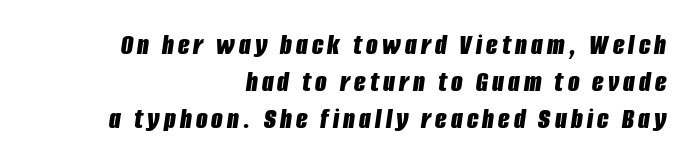
Q: Is the text bold? A: Yes.
Q: Is the text italic (slanted)? A: Yes, it leans right by about 8 degrees.
Q: Is the text underlined? A: No.
Q: How is the paragraph aligned? A: Right-aligned.
Q: Width (condensed, normal, or wide)? A: Condensed.
Q: Stroke contrast? A: Low.
Q: x-height? A: Large.
Q: Monospaced? A: No.
